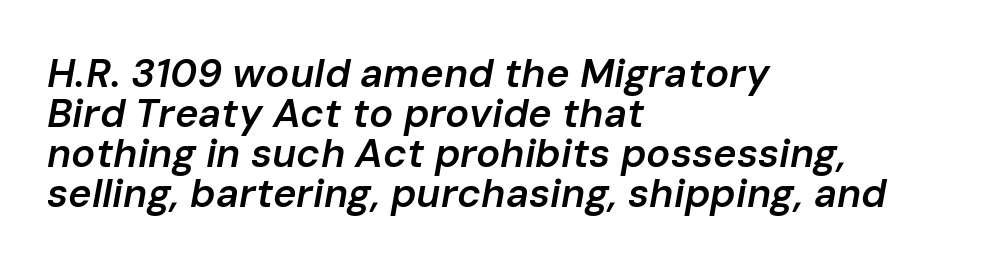
In CSS terms this would be text-align: left. Underlining? Definitely not there. The rendering applies a slant to the glyphs. Tightly led — the rows are bunched. Here the glyphs are tracked normally, forming tight word shapes. The typesetting leans somewhat heavy: a semibold.
